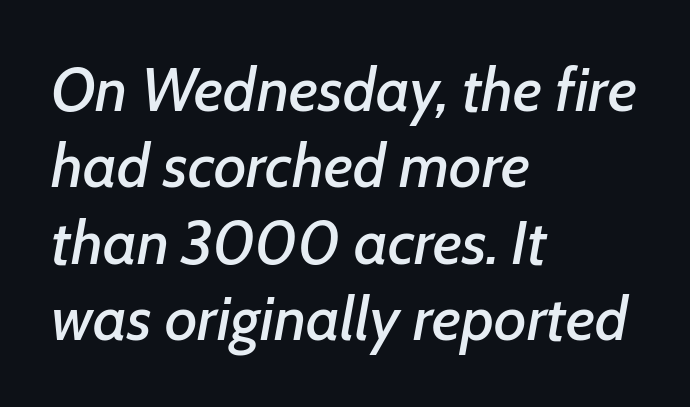
{"italic": "yes", "lean": "right", "slant_degrees": 7, "width": "normal", "stroke_contrast": "low", "x_height": "medium", "monospaced": "no", "underline": "no", "align": "left", "line_spacing_ratio": 1.23, "letter_spacing": "normal", "letter_spacing_em": 0.0, "glyph_px": 62}
